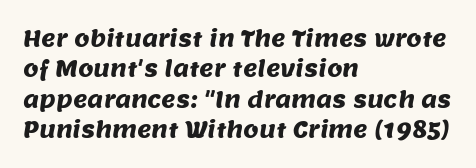
Anything drawn beneath the words? Only blank space. Inter-character spacing is left at the font's built-in metrics. Compared with a centered layout, this one pins lines to the left instead. Does the leading feel generous? No, just average.
